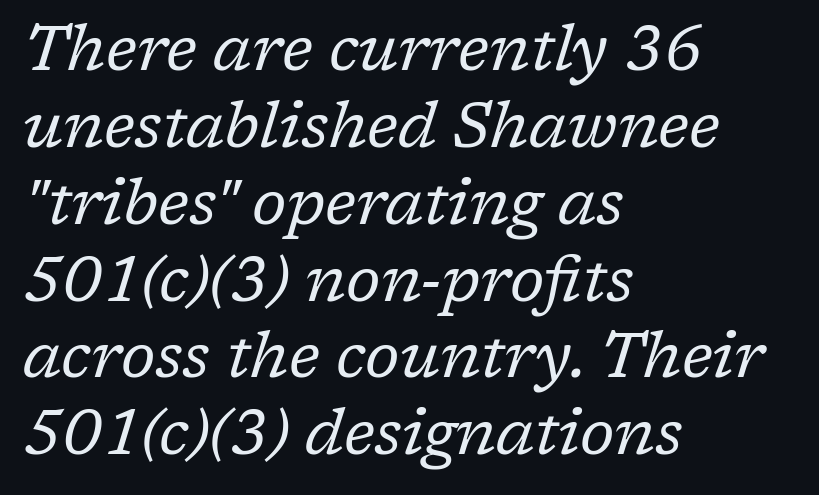
Yep, those are serifs on the letters. Any mark beneath the type? The region is blank. Stem width sits at or under what a default text font uses. The lines in this sample share a left origin and differ only in where they stop. Letter spacing: default. You could not count columns in this text — the font is proportionally spaced.
